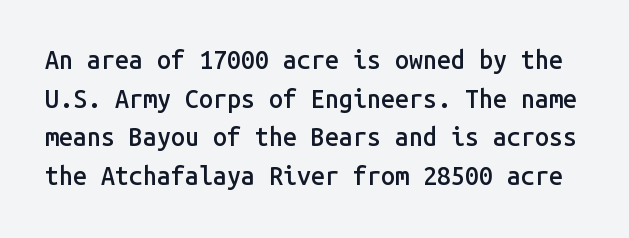
{"italic": "no", "bold": "semi", "underline": "no", "line_spacing": "normal", "line_spacing_ratio": 1.55, "letter_spacing": "normal", "letter_spacing_em": 0.0, "glyph_px": 25}
